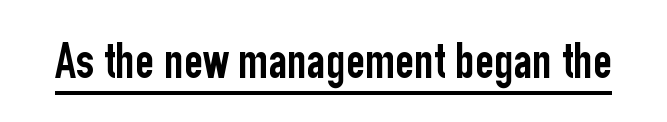
Q: Is the text italic (slanted)? A: No, it is upright.
Q: Is the typeface a serif or a sans-serif typeface? A: Sans-serif.
Q: Is the text underlined? A: Yes.
Q: Is the spacing between letters normal or unusually wide? A: Normal.
Q: Width (condensed, normal, or wide)? A: Condensed.
Q: Stroke contrast? A: Low.
Q: x-height? A: Medium.
Q: Monospaced? A: No.
